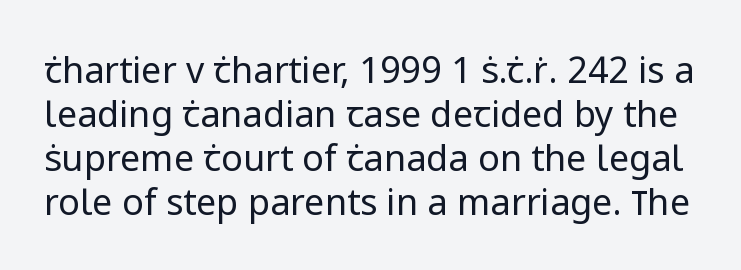
Q: Is the text bold? A: No.
Q: Is the text italic (slanted)? A: No, it is upright.
Q: Is the typeface a serif or a sans-serif typeface? A: Sans-serif.
Q: Is the text underlined? A: No.
Q: Is the spacing between letters normal or unusually wide? A: Normal.
Q: Width (condensed, normal, or wide)? A: Normal.
Q: Stroke contrast? A: Low.
Q: x-height? A: Medium.
Q: Monospaced? A: No.
